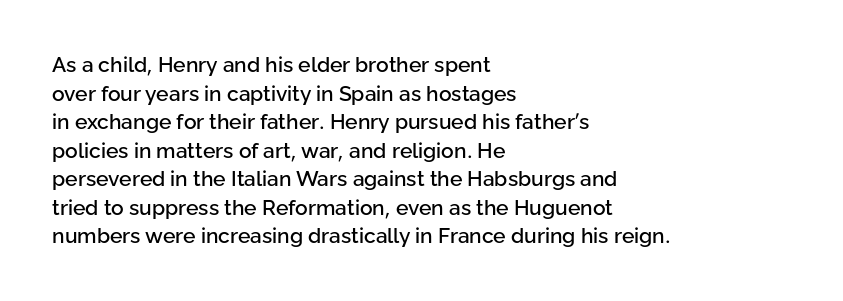
Q: Is the text italic (slanted)? A: No, it is upright.
Q: Is the text underlined? A: No.
Q: How is the paragraph aligned? A: Left-aligned.
Q: Is the spacing between letters normal or unusually wide? A: Normal.
Q: Is the spacing between lines tight, normal or loose? A: Normal.
